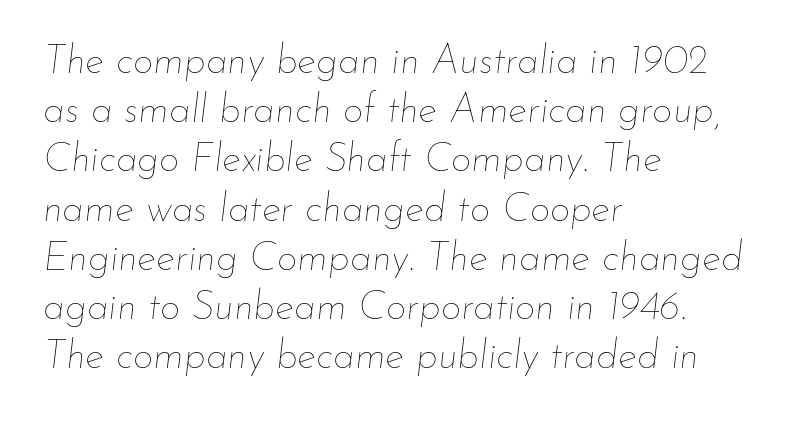
Varying glyph widths throughout — classic text-font behaviour. These lines were composed using italics. Layout note: lines flush left. Observe the ordinary spacing: letters are neighbours, not strangers.
